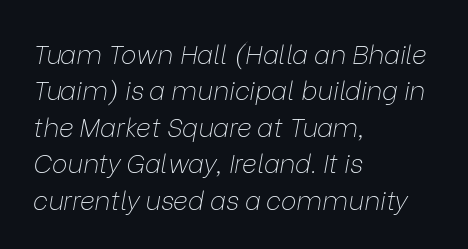
The image shows 26 px text type, italic (leaning right); set left-aligned, normal line spacing (1.4x), normal letter spacing, not underlined.
